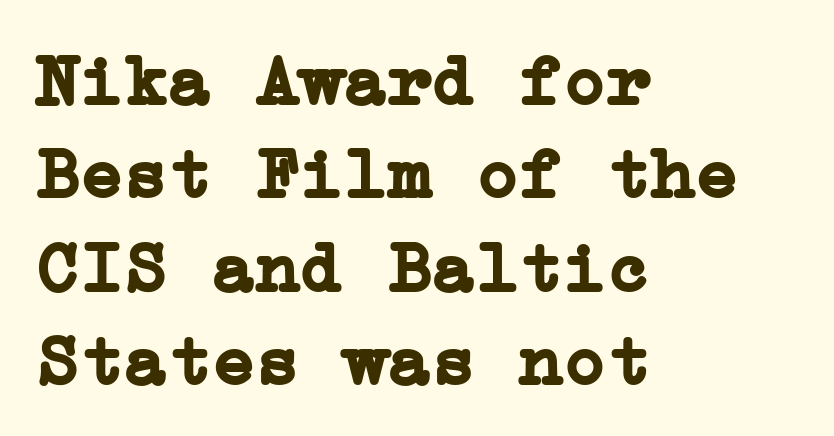
Q: Is the text bold? A: Yes.
Q: Is the text italic (slanted)? A: No, it is upright.
Q: Is the typeface a serif or a sans-serif typeface? A: Serif.
Q: Is the text underlined? A: No.
Q: How is the paragraph aligned? A: Left-aligned.
Q: Is the spacing between letters normal or unusually wide? A: Normal.
Q: Is the spacing between lines tight, normal or loose? A: Normal.
Q: Width (condensed, normal, or wide)? A: Normal.
Q: Stroke contrast? A: Low.
Q: x-height? A: Medium.
